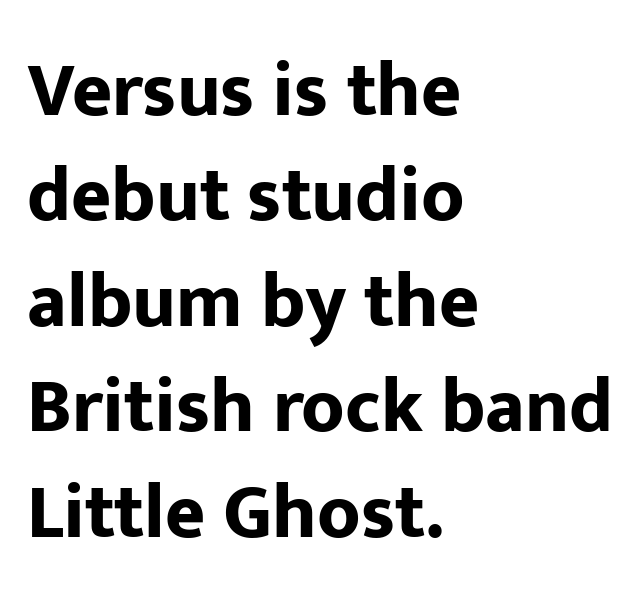
{"serif": "no", "italic": "no", "bold": "yes", "weight": "bold", "width": "normal", "stroke_contrast": "low", "x_height": "medium", "monospaced": "no", "underline": "no", "align": "left", "line_spacing": "normal", "line_spacing_ratio": 1.37, "letter_spacing": "normal", "letter_spacing_em": 0.0, "glyph_px": 77}
